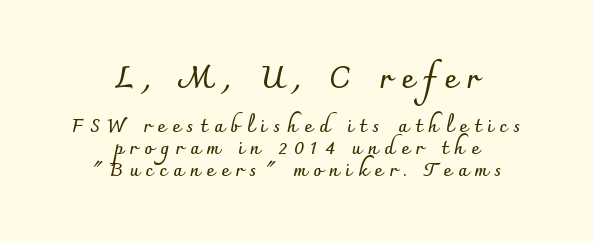
The rendering inserts visible extra space after every character. You could not count columns in this text — the font is proportionally spaced. The paragraph has two soft edges and a firm central axis.
